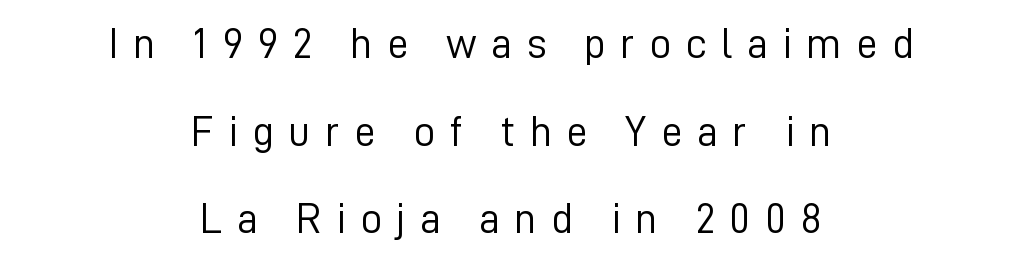
The image shows 43 px light sans-serif type, upright; set centered, loose line spacing (2.04x), unusually wide letter spacing (+0.33 em), not underlined; low stroke contrast and a medium x-height.
